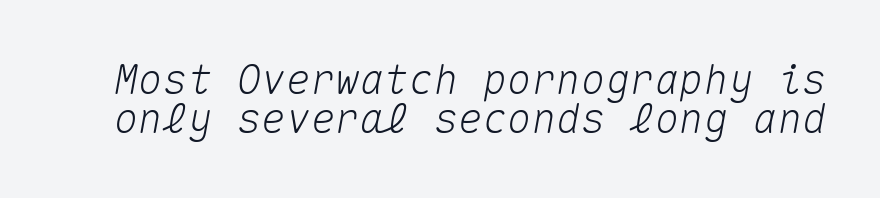
{"italic": "yes", "lean": "right", "slant_degrees": 10, "width": "normal", "stroke_contrast": "medium", "x_height": "medium", "monospaced": "yes", "underline": "no", "line_spacing": "tight", "line_spacing_ratio": 0.95, "letter_spacing": "normal", "letter_spacing_em": 0.0, "glyph_px": 41}
